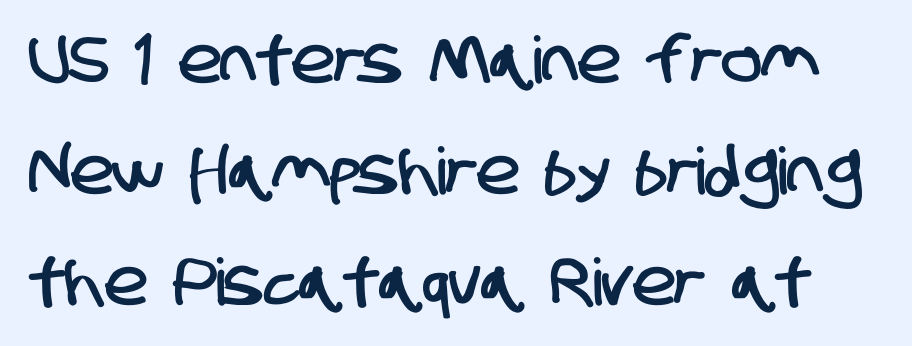
Q: Is the typeface a serif or a sans-serif typeface? A: Sans-serif.
Q: Is the text underlined? A: No.
Q: Is the spacing between letters normal or unusually wide? A: Normal.
Q: Width (condensed, normal, or wide)? A: Condensed.
Q: Stroke contrast? A: Low.
Q: x-height? A: Large.
Q: Monospaced? A: No.
